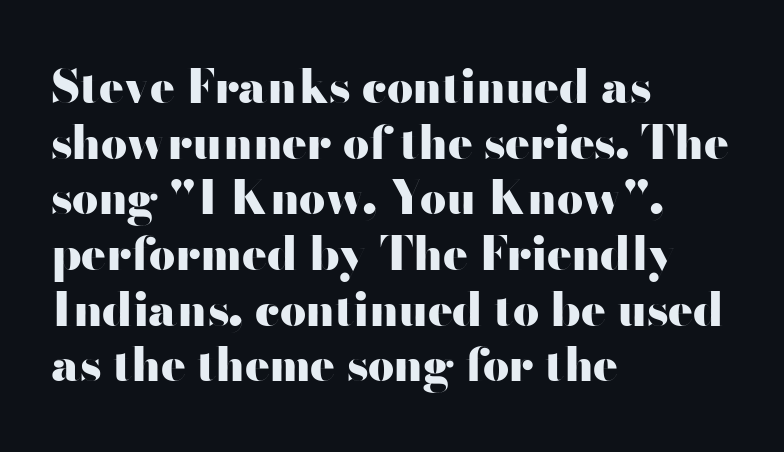
Q: Is the text bold? A: Yes.
Q: Is the text italic (slanted)? A: No, it is upright.
Q: Is the typeface a serif or a sans-serif typeface? A: Serif.
Q: Is the text underlined? A: No.
Q: How is the paragraph aligned? A: Left-aligned.
Q: Is the spacing between letters normal or unusually wide? A: Normal.
Q: Width (condensed, normal, or wide)? A: Wide.
Q: Stroke contrast? A: High.
Q: x-height? A: Small.
Q: Monospaced? A: No.
